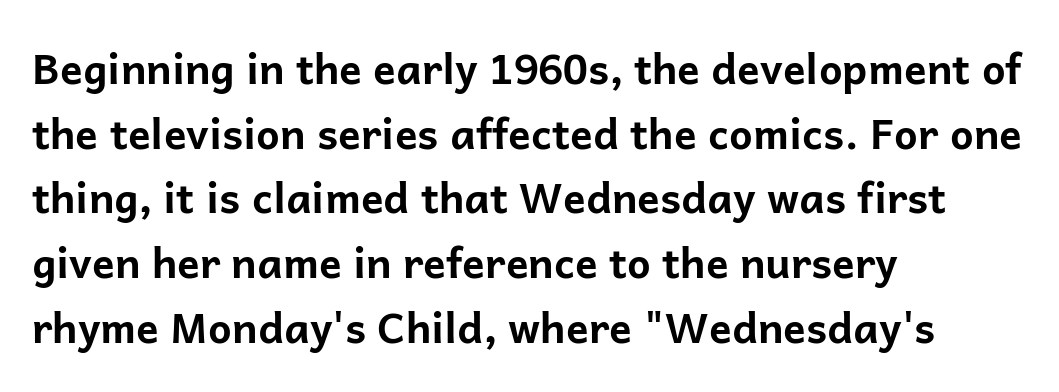
{"serif": "no", "italic": "no", "bold": "yes", "weight": "bold", "width": "normal", "stroke_contrast": "low", "x_height": "medium", "monospaced": "no", "underline": "no", "align": "left", "line_spacing": "normal", "line_spacing_ratio": 1.54, "letter_spacing": "normal", "letter_spacing_em": 0.0, "glyph_px": 42}
